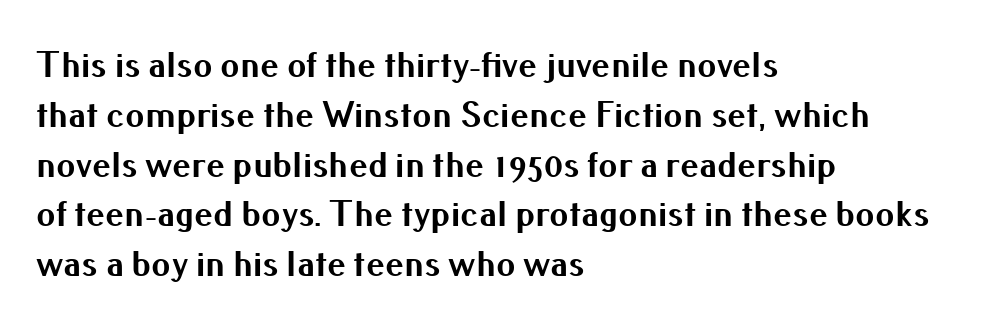
The lettering holds an erect, upright posture throughout. Look at the stroke-to-counter ratio: heavy, a bold. The zone under the glyphs is completely vacant. Spacing verdict: proportional, widths tailored to each character. The typeface chosen for these lines omits serifs. Default kerning and tracking; the words read as compact shapes.
